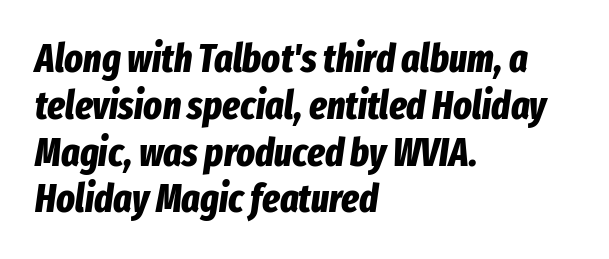
{"italic": "yes", "lean": "right", "slant_degrees": 8, "bold": "yes", "weight": "bold", "width": "condensed", "stroke_contrast": "low", "x_height": "medium", "monospaced": "no", "underline": "no", "align": "left", "line_spacing_ratio": 1.2, "letter_spacing": "normal", "letter_spacing_em": 0.0, "glyph_px": 39}
